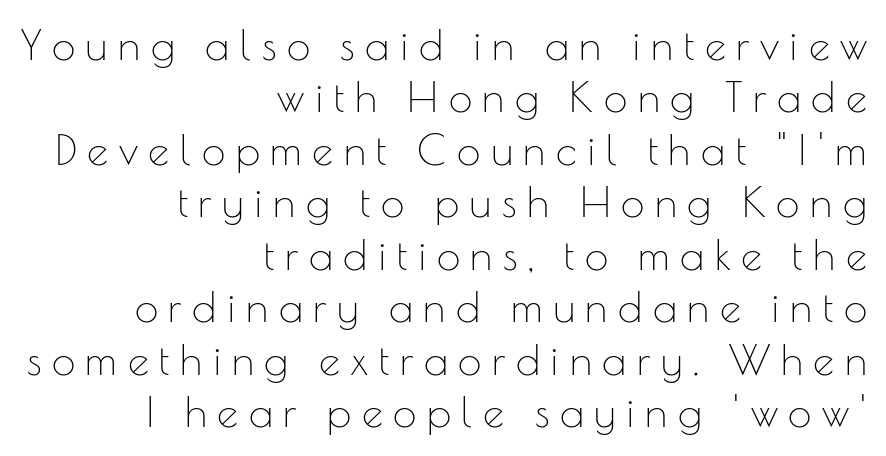
Q: Is the text bold? A: No.
Q: Is the text italic (slanted)? A: No, it is upright.
Q: Is the typeface a serif or a sans-serif typeface? A: Sans-serif.
Q: Is the text underlined? A: No.
Q: How is the paragraph aligned? A: Right-aligned.
Q: Is the spacing between letters normal or unusually wide? A: Unusually wide.
Q: Is the spacing between lines tight, normal or loose? A: Normal.
Q: Width (condensed, normal, or wide)? A: Normal.
Q: Stroke contrast? A: Low.
Q: x-height? A: Small.
Q: Monospaced? A: No.
